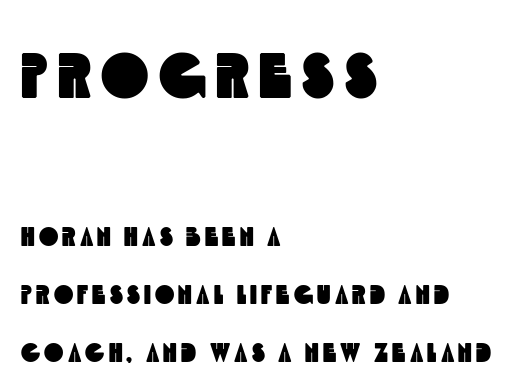
Summary of vertical rhythm: relaxed, with wide interline spacing. A classic flush-left, rag-right setting is used for this passage. Stroke terminals: plain, sans-serif. Character widths vary here, with narrow letters taking less room than wide ones. You get the large type first, then a drop to smaller type. The strip under each line holds only bare page.
